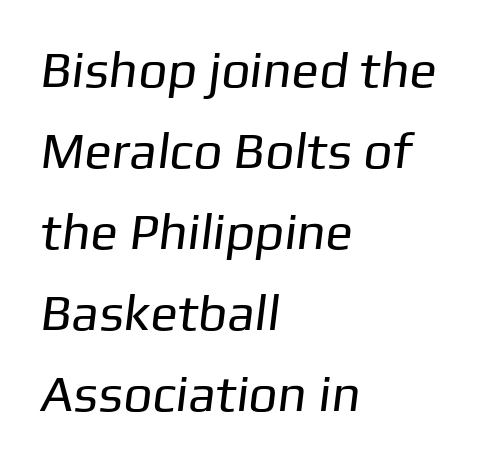
Leading matches the norm, producing a regular column. Character widths vary here, with narrow letters taking less room than wide ones. The typesetting does not lean heavy: it is not bold. A sans-serif font was chosen for this passage. Between one letter and the next there's only the usual sliver of space.
